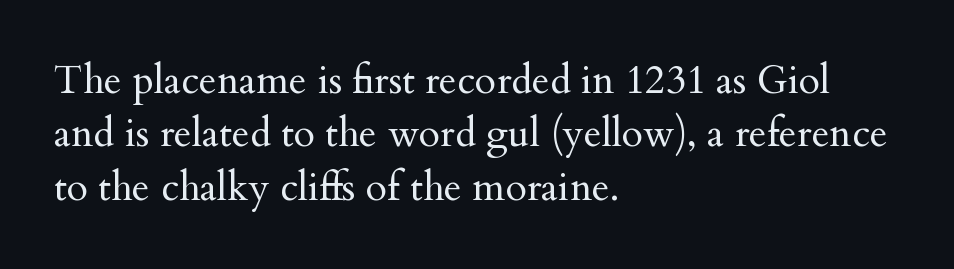
Q: Is the text bold? A: No.
Q: Is the text italic (slanted)? A: No, it is upright.
Q: Is the typeface a serif or a sans-serif typeface? A: Serif.
Q: Is the text underlined? A: No.
Q: How is the paragraph aligned? A: Left-aligned.
Q: Is the spacing between letters normal or unusually wide? A: Normal.
Q: Is the spacing between lines tight, normal or loose? A: Normal.
Q: Width (condensed, normal, or wide)? A: Normal.
Q: Stroke contrast? A: Medium.
Q: x-height? A: Small.
Q: Monospaced? A: No.
